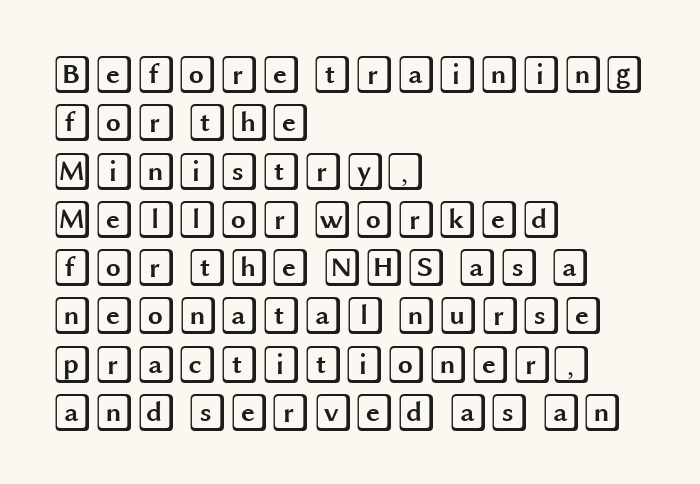
The image shows 38 px wide type, upright; set left-aligned, normal line spacing (1.27x), normal letter spacing, not underlined; a large x-height.
